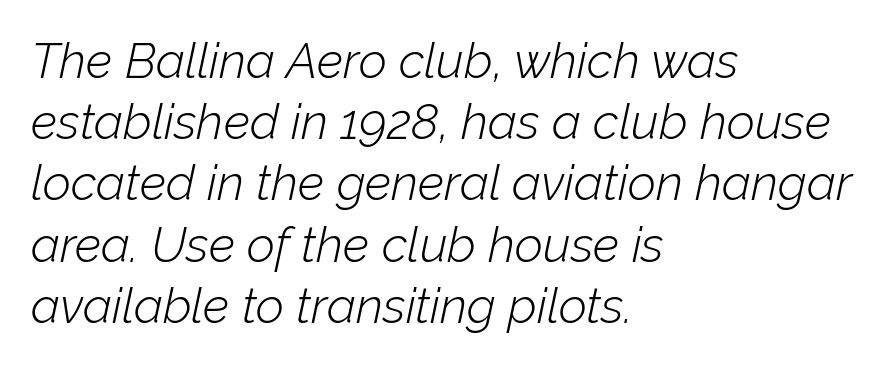
{"italic": "yes", "lean": "right", "slant_degrees": 12, "bold": "no", "weight": "light", "width": "normal", "stroke_contrast": "low", "x_height": "medium", "monospaced": "no", "underline": "no", "align": "left", "line_spacing": "normal", "line_spacing_ratio": 1.25, "letter_spacing": "normal", "letter_spacing_em": 0.0, "glyph_px": 49}
